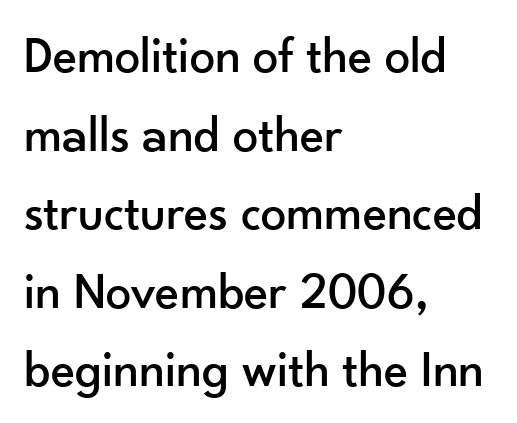
{"serif": "no", "italic": "no", "width": "normal", "stroke_contrast": "low", "x_height": "small", "monospaced": "no", "underline": "no", "align": "left", "line_spacing": "normal", "line_spacing_ratio": 1.54, "letter_spacing": "normal", "letter_spacing_em": 0.0, "glyph_px": 51}
